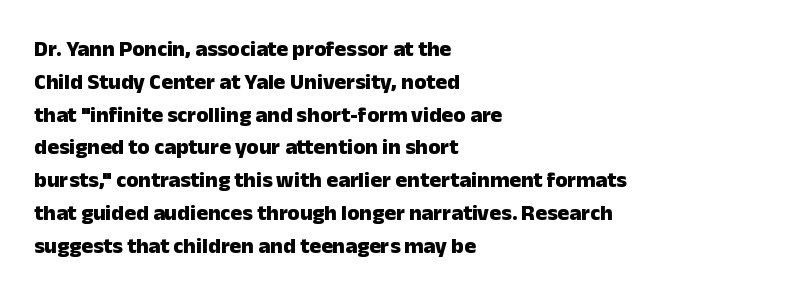
{"italic": "no", "bold": "yes", "underline": "no", "align": "left", "line_spacing": "normal", "line_spacing_ratio": 1.49, "letter_spacing": "normal", "letter_spacing_em": 0.0, "glyph_px": 22}
